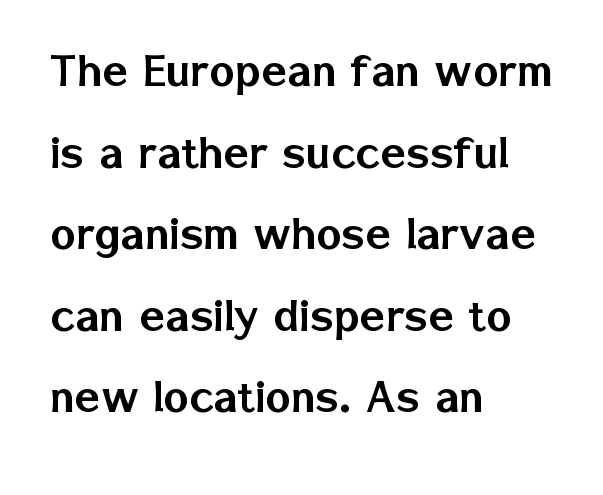
{"serif": "no", "italic": "no", "width": "normal", "stroke_contrast": "low", "x_height": "medium", "monospaced": "no", "underline": "no", "align": "left", "line_spacing": "normal", "line_spacing_ratio": 1.54, "letter_spacing": "normal", "letter_spacing_em": 0.0, "glyph_px": 53}
